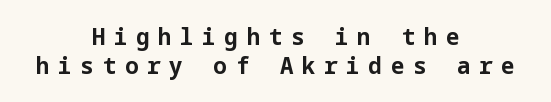
The image shows 24 px bold type, upright; set centered, line spacing 1.22x, unusually wide letter spacing (+0.36 em), not underlined.
